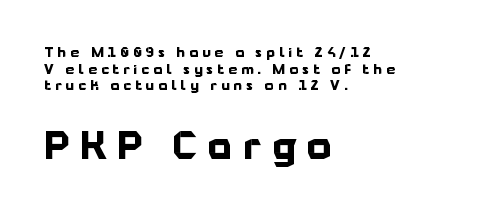
{"serif": "no", "italic": "no", "bold": "yes", "weight": "bold", "width": "normal", "stroke_contrast": "low", "x_height": "medium", "monospaced": "no", "underline": "no", "align": "left", "line_spacing_ratio": 1.18, "letter_spacing": "wide", "letter_spacing_em": 0.29, "larger_block": "second", "size_ratio": 2.71, "glyph_px": 38}
